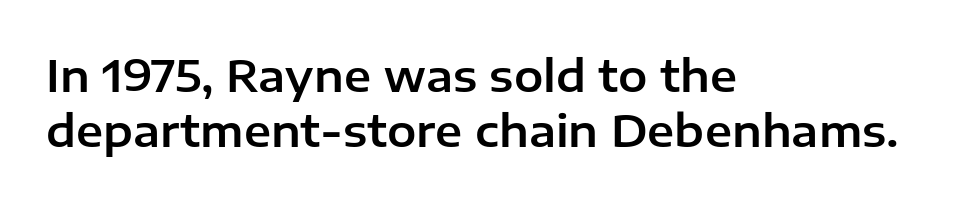
Q: Is the text italic (slanted)? A: No, it is upright.
Q: Is the typeface a serif or a sans-serif typeface? A: Sans-serif.
Q: Is the text underlined? A: No.
Q: How is the paragraph aligned? A: Left-aligned.
Q: Is the spacing between letters normal or unusually wide? A: Normal.
Q: Width (condensed, normal, or wide)? A: Normal.
Q: Stroke contrast? A: Low.
Q: x-height? A: Medium.
Q: Monospaced? A: No.
